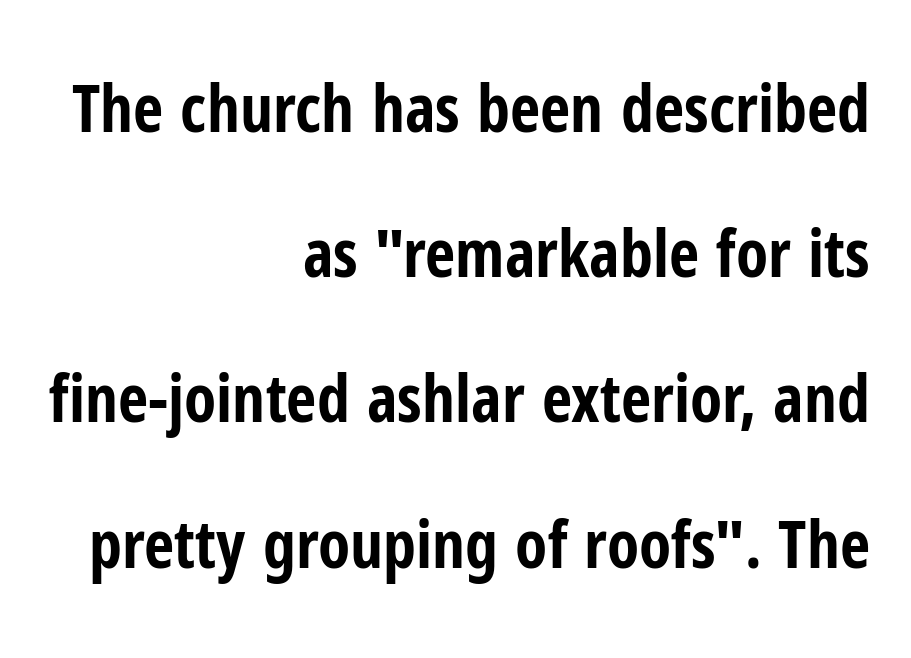
Q: Is the text bold? A: Yes.
Q: Is the text italic (slanted)? A: No, it is upright.
Q: Is the typeface a serif or a sans-serif typeface? A: Sans-serif.
Q: Is the text underlined? A: No.
Q: How is the paragraph aligned? A: Right-aligned.
Q: Is the spacing between letters normal or unusually wide? A: Normal.
Q: Is the spacing between lines tight, normal or loose? A: Loose.
Q: Width (condensed, normal, or wide)? A: Condensed.
Q: Stroke contrast? A: Low.
Q: x-height? A: Medium.
Q: Monospaced? A: No.
